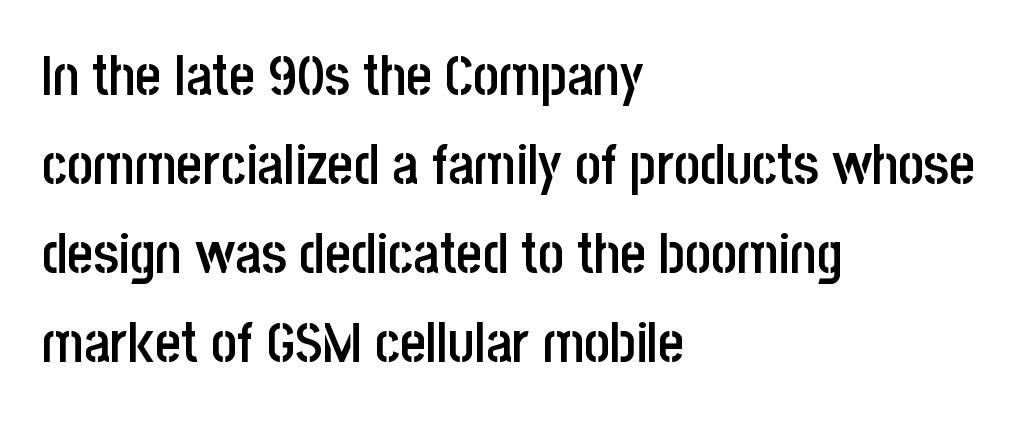
The image shows 56 px semibold, condensed sans-serif type, upright; set left-aligned, normal line spacing (1.59x), normal letter spacing, not underlined; low stroke contrast and a large x-height.
